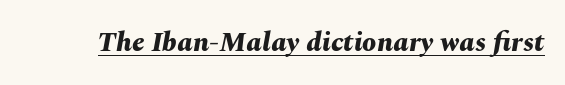
The image shows 28 px bold type, italic (leaning right); set normal letter spacing, underlined; medium stroke contrast and a medium x-height.
